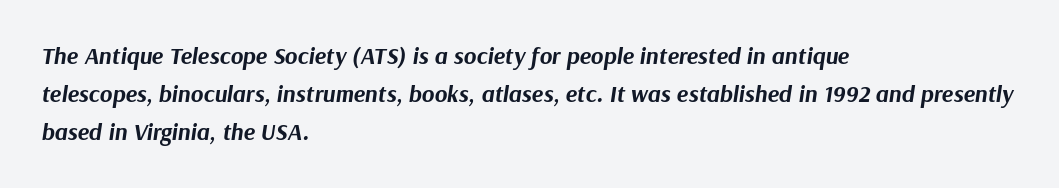
Q: Is the text bold? A: Yes.
Q: Is the text italic (slanted)? A: Yes, it leans right by about 9 degrees.
Q: Is the text underlined? A: No.
Q: How is the paragraph aligned? A: Left-aligned.
Q: Is the spacing between letters normal or unusually wide? A: Normal.
Q: Is the spacing between lines tight, normal or loose? A: Normal.
